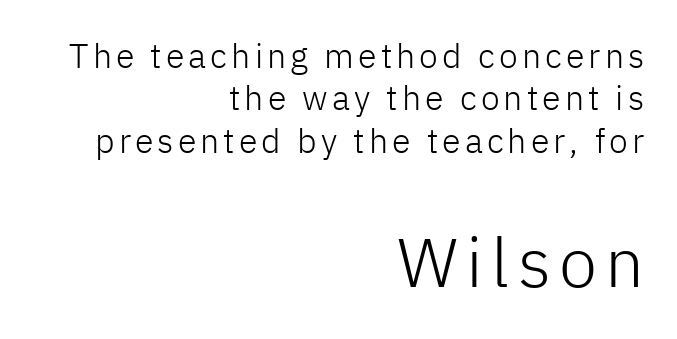
The image shows 69 px light sans-serif type, upright; set right-aligned, normal line spacing (1.25x), not underlined; the second (bottom) block is 2.03x larger; low stroke contrast and a medium x-height.
